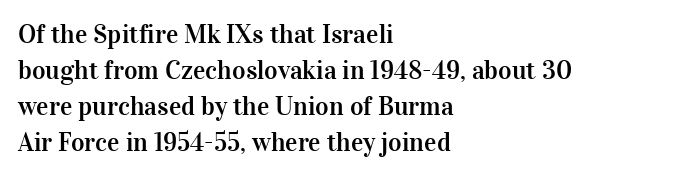
A typesetter would mark this as roman, not italic. Every row of glyphs begins at an identical x-position on the left. Descenders are the only things crossing below the line. Horizontal bands of white between lines are of average thickness.
